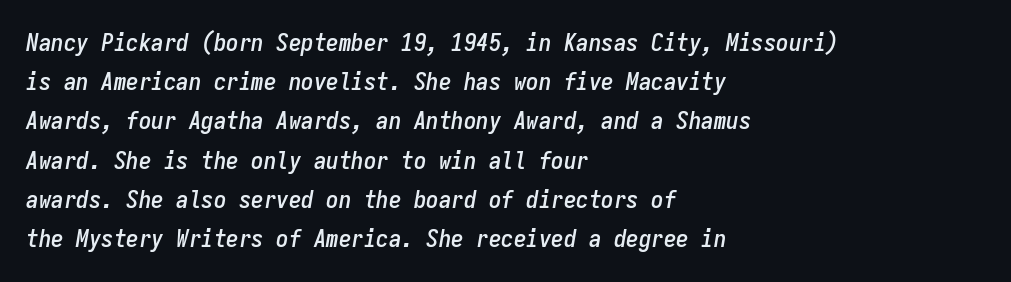
Q: Is the text italic (slanted)? A: Yes, it leans right by about 9 degrees.
Q: Is the text underlined? A: No.
Q: How is the paragraph aligned? A: Left-aligned.
Q: Is the spacing between letters normal or unusually wide? A: Normal.
Q: Is the spacing between lines tight, normal or loose? A: Normal.
